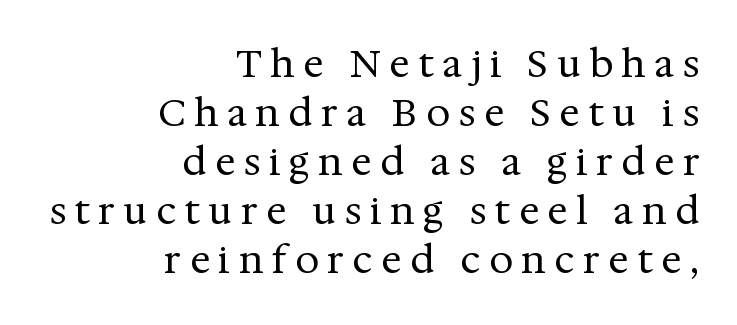
Q: Is the text bold? A: No.
Q: Is the text italic (slanted)? A: No, it is upright.
Q: Is the typeface a serif or a sans-serif typeface? A: Serif.
Q: Is the text underlined? A: No.
Q: How is the paragraph aligned? A: Right-aligned.
Q: Is the spacing between letters normal or unusually wide? A: Unusually wide.
Q: Is the spacing between lines tight, normal or loose? A: Normal.
Q: Width (condensed, normal, or wide)? A: Normal.
Q: Stroke contrast? A: Medium.
Q: x-height? A: Medium.
Q: Monospaced? A: No.
